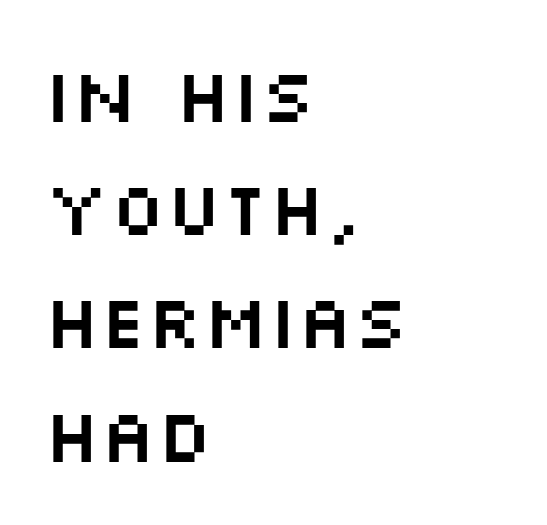
{"serif": "no", "italic": "no", "width": "wide", "stroke_contrast": "medium", "x_height": "large", "monospaced": "no", "underline": "no", "align": "left", "line_spacing": "normal", "line_spacing_ratio": 1.51, "letter_spacing": "normal", "letter_spacing_em": 0.0, "glyph_px": 75}
